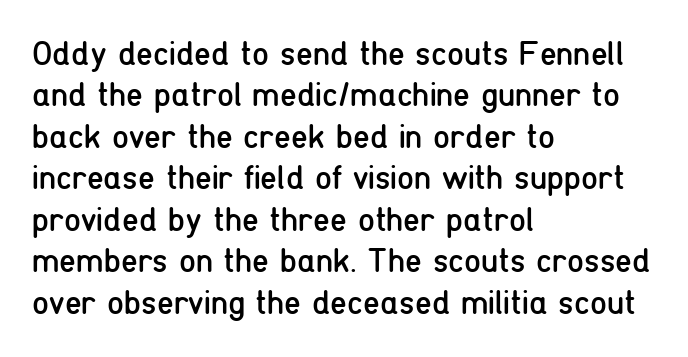
Q: Is the text bold? A: No.
Q: Is the text italic (slanted)? A: No, it is upright.
Q: Is the typeface a serif or a sans-serif typeface? A: Sans-serif.
Q: Is the text underlined? A: No.
Q: How is the paragraph aligned? A: Left-aligned.
Q: Is the spacing between letters normal or unusually wide? A: Normal.
Q: Width (condensed, normal, or wide)? A: Condensed.
Q: Stroke contrast? A: Low.
Q: x-height? A: Medium.
Q: Monospaced? A: No.
